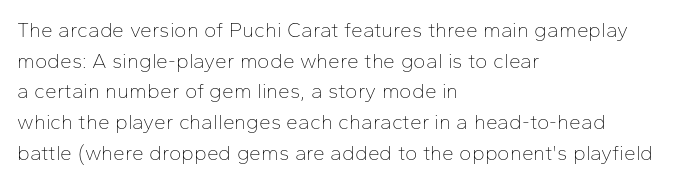
The image shows 21 px text type, upright; set left-aligned, normal line spacing (1.46x), normal letter spacing, not underlined.
